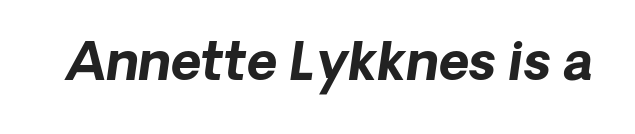
Q: Is the text bold? A: Yes.
Q: Is the typeface a serif or a sans-serif typeface? A: Sans-serif.
Q: Is the text underlined? A: No.
Q: Is the spacing between letters normal or unusually wide? A: Normal.
Q: Width (condensed, normal, or wide)? A: Normal.
Q: Stroke contrast? A: Low.
Q: x-height? A: Medium.
Q: Monospaced? A: No.
